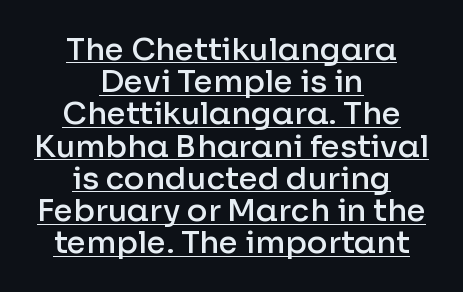
Q: Is the text bold? A: Semi-bold.
Q: Is the text italic (slanted)? A: No, it is upright.
Q: Is the typeface a serif or a sans-serif typeface? A: Sans-serif.
Q: Is the text underlined? A: Yes.
Q: How is the paragraph aligned? A: Centered.
Q: Is the spacing between letters normal or unusually wide? A: Normal.
Q: Is the spacing between lines tight, normal or loose? A: Tight.
Q: Width (condensed, normal, or wide)? A: Normal.
Q: Stroke contrast? A: Low.
Q: x-height? A: Medium.
Q: Monospaced? A: No.
